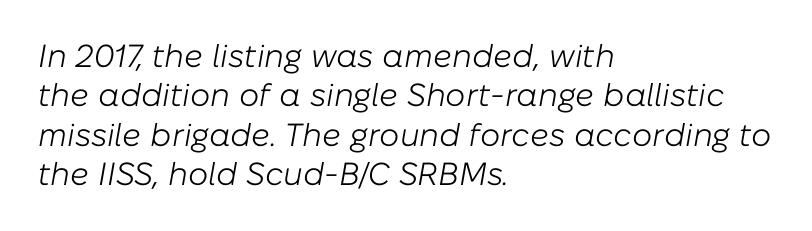
{"italic": "yes", "lean": "right", "slant_degrees": 10, "bold": "no", "weight": "light", "width": "normal", "stroke_contrast": "low", "x_height": "medium", "monospaced": "no", "underline": "no", "align": "left", "line_spacing_ratio": 1.23, "letter_spacing": "normal", "letter_spacing_em": 0.0, "glyph_px": 32}
